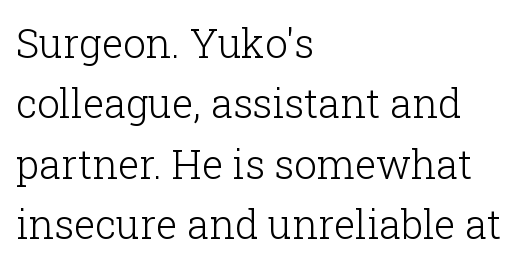
Nope, not italic — everything's standing straight. The text block is weighted toward the left margin, trailing off unevenly rightward. Descender tails drop into unmarked territory. Baseline-to-baseline distance is the conventional proportion of letter height. Letterform terminals end in serifs throughout the passage. This is not heavy type; no bold has been used.
